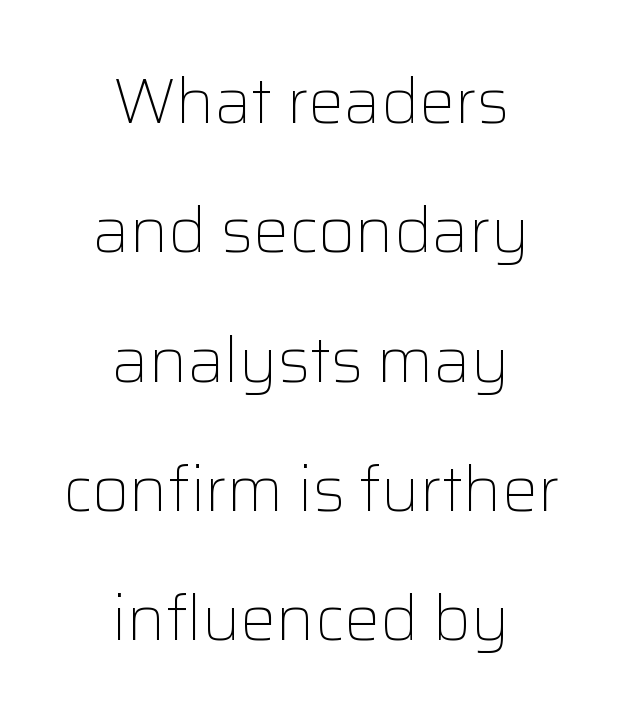
The image shows 64 px light sans-serif type, upright; set centered, loose line spacing (2.02x), normal letter spacing, not underlined; low stroke contrast and a medium x-height.
